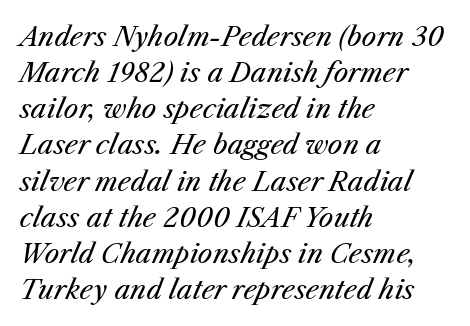
The image shows 26 px text type, italic (leaning right); set left-aligned, normal line spacing (1.39x), normal letter spacing, not underlined.
